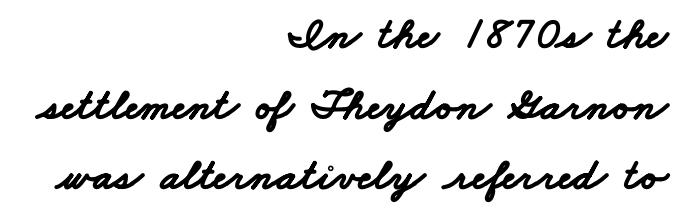
The image shows 45 px bold, wide sans-serif type; set right-aligned, normal line spacing (1.57x), normal letter spacing, not underlined; low stroke contrast and a small x-height.
